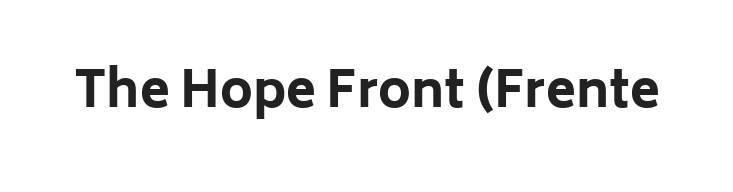
{"serif": "no", "italic": "no", "bold": "yes", "weight": "bold", "width": "normal", "stroke_contrast": "low", "x_height": "medium", "monospaced": "no", "underline": "no", "letter_spacing": "normal", "letter_spacing_em": 0.0, "glyph_px": 49}
